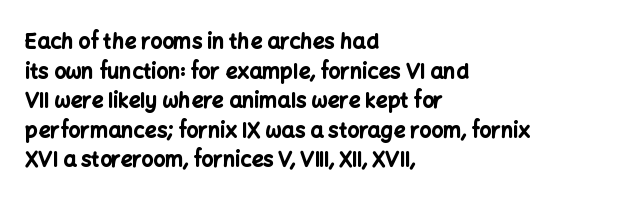
The vertical gap from one line to the next is medium. Beneath every word, the page is bare. Nothing unusual about the tracking: characters are spaced as the font intends. Its strokes are broad and dark, the hallmark of bold type. This sample uses an upright cut, with every glyph sitting square on the baseline. If you drew a ruler down the left edge, every line would touch it.
